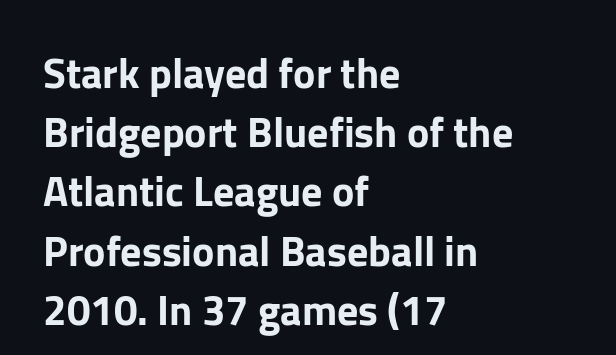
Leading: standard. Each word holds together tightly as a unit, with standard inter-letter gaps. These lines are rendered in a variable-pitch font. Tall strokes in this sample are plumb rather than angled.
